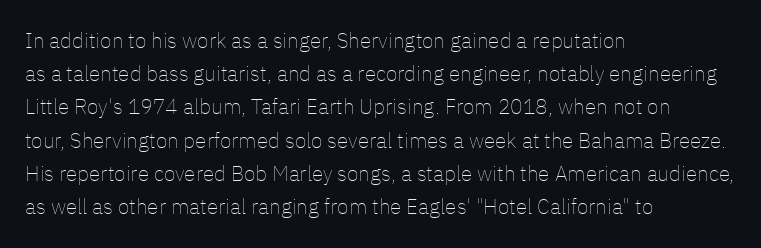
The face looks like a standard text weight, possibly lighter. Short and long lines alike share a common starting point at left. Vertically, the passage feels balanced, rows spaced as you'd expect. A bare baseline throughout the passage. Here the glyphs are tracked normally, forming tight word shapes.
